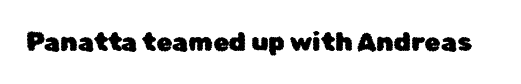
Q: Is the text italic (slanted)? A: No, it is upright.
Q: Is the text underlined? A: No.
Q: Is the spacing between letters normal or unusually wide? A: Normal.
